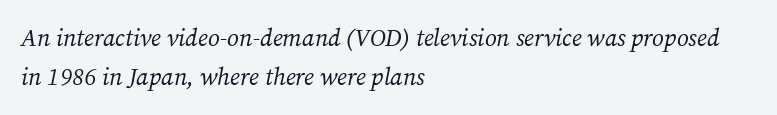
The lines in this sample share a left origin and differ only in where they stop. The axis of the letterforms is tilted away from vertical. Glance below the letters and you will spot only blank space. Stem width sits at or under what a default text font uses.
